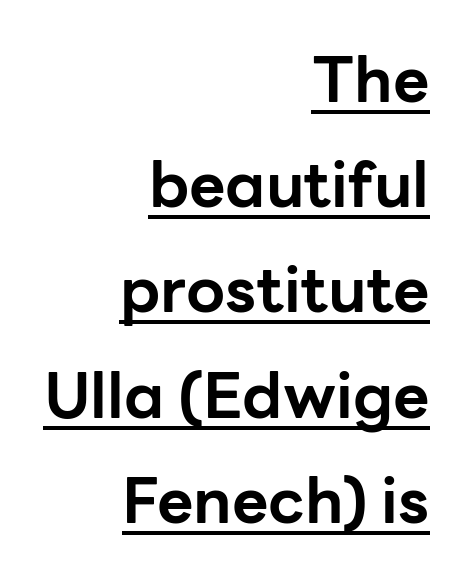
These lines are set flush right with a ragged left edge. Every letter is thick-stroked: bold, no question. Line spacing here is normal. You could call the tracking neutral — neither tight nor loose.
